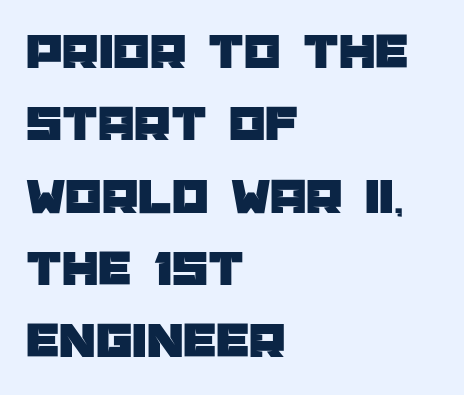
{"serif": "no", "italic": "no", "width": "normal", "stroke_contrast": "low", "x_height": "large", "monospaced": "no", "underline": "no", "align": "left", "line_spacing": "normal", "line_spacing_ratio": 1.39, "letter_spacing": "normal", "letter_spacing_em": 0.0, "glyph_px": 52}
